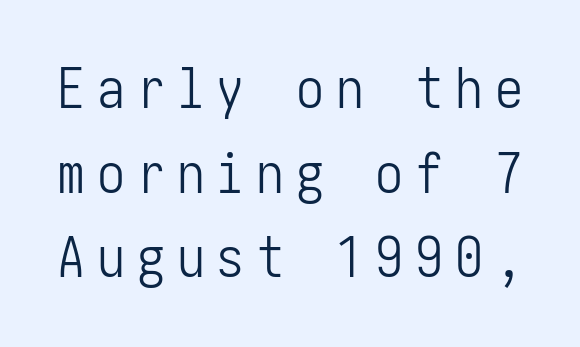
{"serif": "no", "italic": "no", "bold": "no", "weight": "light", "width": "condensed", "stroke_contrast": "low", "x_height": "medium", "underline": "no", "line_spacing": "normal", "line_spacing_ratio": 1.51, "letter_spacing": "wide", "letter_spacing_em": 0.21, "glyph_px": 56}
